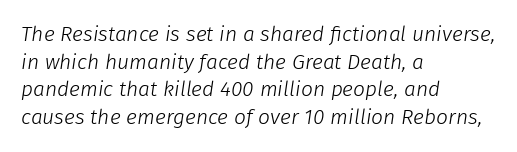
{"italic": "yes", "lean": "right", "slant_degrees": 8, "bold": "no", "underline": "no", "align": "left", "line_spacing": "normal", "line_spacing_ratio": 1.32, "letter_spacing": "normal", "letter_spacing_em": 0.0, "glyph_px": 21}
